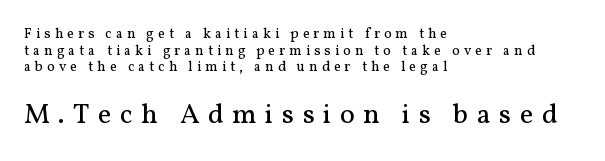
Q: Is the text bold? A: No.
Q: Is the text italic (slanted)? A: No, it is upright.
Q: Is the typeface a serif or a sans-serif typeface? A: Serif.
Q: Is the text underlined? A: No.
Q: How is the paragraph aligned? A: Left-aligned.
Q: Is the spacing between letters normal or unusually wide? A: Unusually wide.
Q: Which block of text is set in a larger size, the first (top) or the second (bottom)? A: The second (bottom) one.
Q: Width (condensed, normal, or wide)? A: Normal.
Q: Stroke contrast? A: Medium.
Q: x-height? A: Medium.
Q: Monospaced? A: No.
